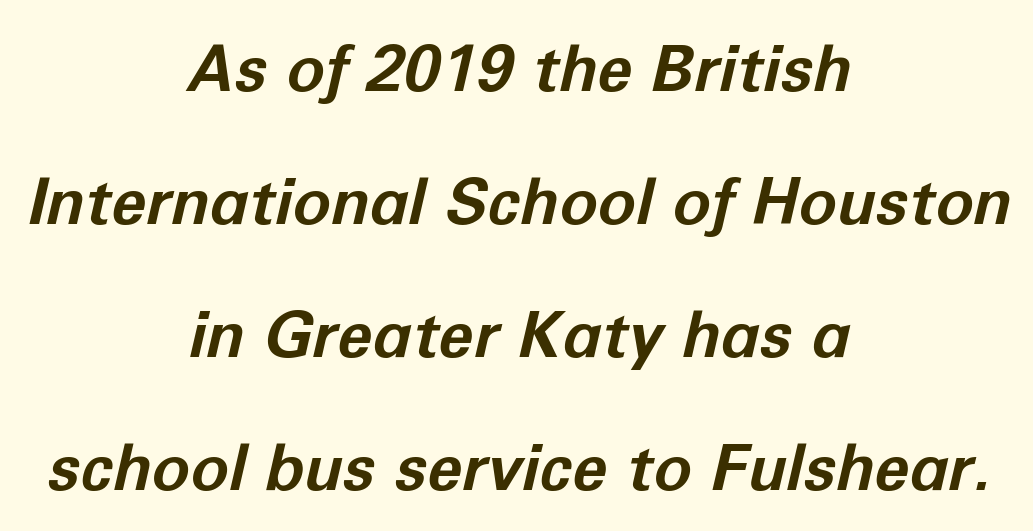
The image shows 64 px bold type, italic (leaning right); set centered, loose line spacing (2.08x), normal letter spacing, not underlined; low stroke contrast and a medium x-height.
